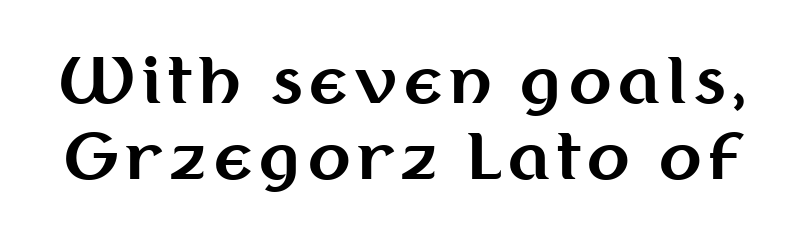
Descenders hang freely into open space. Here the designer chose a conventional face with non-uniform glyph widths. Stroke terminals: plain, sans-serif. Posture: upright roman. In terms of weight, the rendering is a true, heavy bold.
